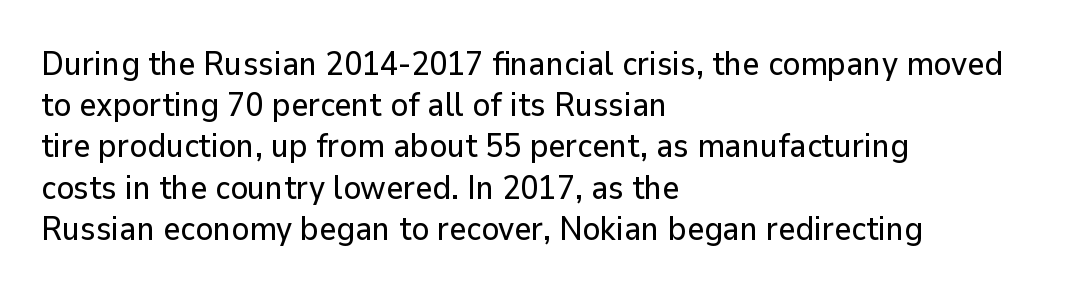
Q: Is the text italic (slanted)? A: No, it is upright.
Q: Is the typeface a serif or a sans-serif typeface? A: Sans-serif.
Q: Is the text underlined? A: No.
Q: How is the paragraph aligned? A: Left-aligned.
Q: Is the spacing between letters normal or unusually wide? A: Normal.
Q: Is the spacing between lines tight, normal or loose? A: Normal.
Q: Width (condensed, normal, or wide)? A: Normal.
Q: Stroke contrast? A: Low.
Q: x-height? A: Medium.
Q: Monospaced? A: No.
